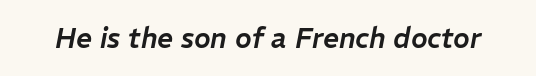
Note the varied advance widths — an 'i' is clearly narrower than an 'm'. The typography opts for an oblique posture over an upright one. Descenders hang freely into open space. The face used here is rendered with its standard letterfit.
